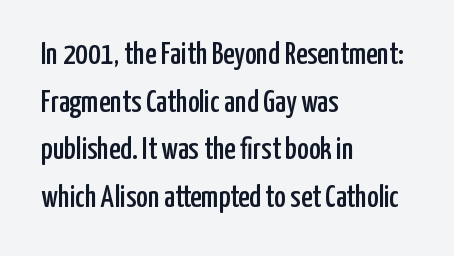
The strip under each line holds only bare page. Examine the stroke ends and you'll find no serifs. Each line starts at the same left margin while the right side varies. The letters stand straight up with perfectly vertical stems. The rendering uses a moderate line-height, typical for paragraphs.
